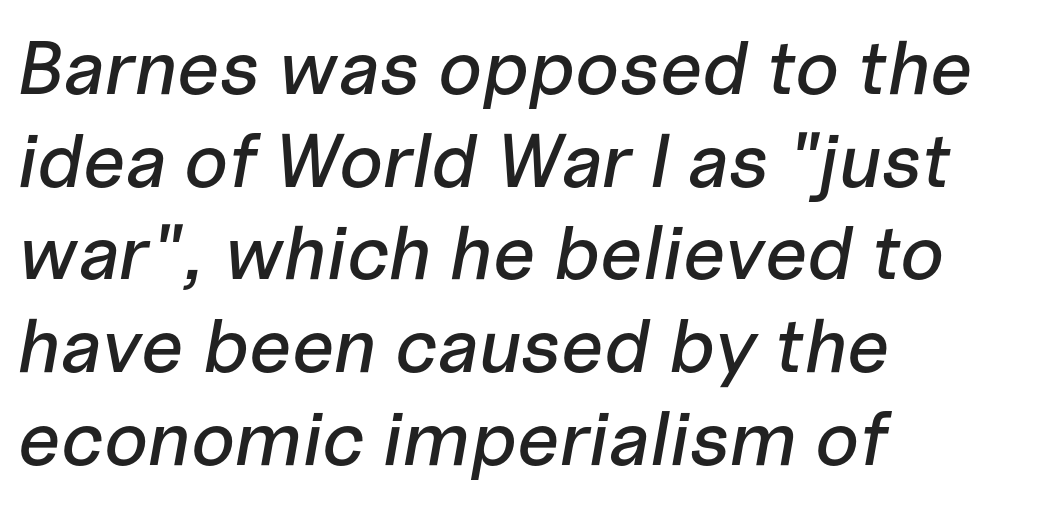
The image shows 76 px text type, italic (leaning right); set left-aligned, line spacing 1.22x, normal letter spacing, not underlined; low stroke contrast and a medium x-height.
